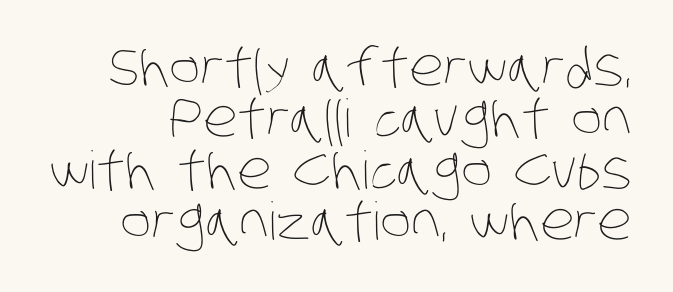
The image shows 52 px thin, condensed type; set tight line spacing (0.99x), normal letter spacing, not underlined; low stroke contrast and a large x-height.
